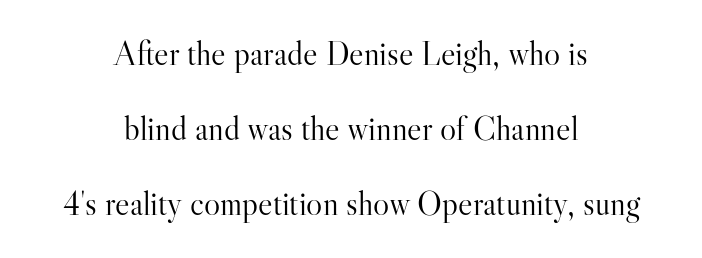
Q: Is the text bold? A: No.
Q: Is the text italic (slanted)? A: No, it is upright.
Q: Is the typeface a serif or a sans-serif typeface? A: Serif.
Q: Is the text underlined? A: No.
Q: How is the paragraph aligned? A: Centered.
Q: Is the spacing between letters normal or unusually wide? A: Normal.
Q: Is the spacing between lines tight, normal or loose? A: Loose.
Q: Width (condensed, normal, or wide)? A: Normal.
Q: Stroke contrast? A: High.
Q: x-height? A: Small.
Q: Monospaced? A: No.
